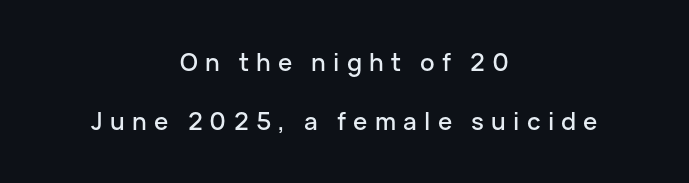
Q: Is the text italic (slanted)? A: No, it is upright.
Q: Is the text underlined? A: No.
Q: How is the paragraph aligned? A: Centered.
Q: Is the spacing between letters normal or unusually wide? A: Unusually wide.
Q: Is the spacing between lines tight, normal or loose? A: Loose.
